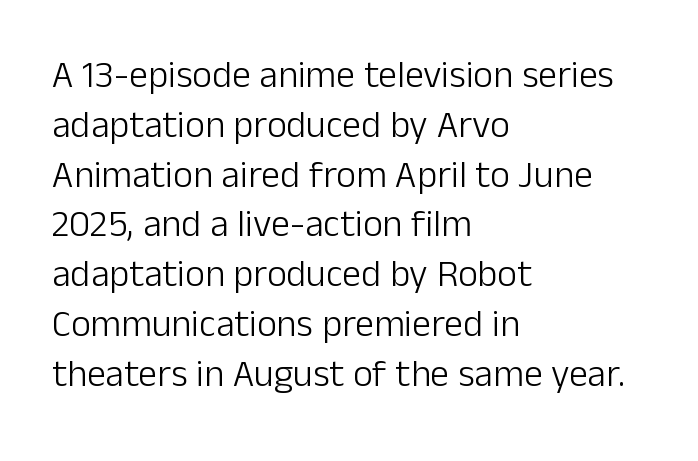
Stroke mass is kept to a normal reading level or below. Character widths vary here, with narrow letters taking less room than wide ones. The lettering holds an erect, upright posture throughout. A student would call this left alignment; a typographer would say flush left, rag right. Honestly, there is no underline to notice here at all. The tracking reads as untouched default to a designer's eye.
